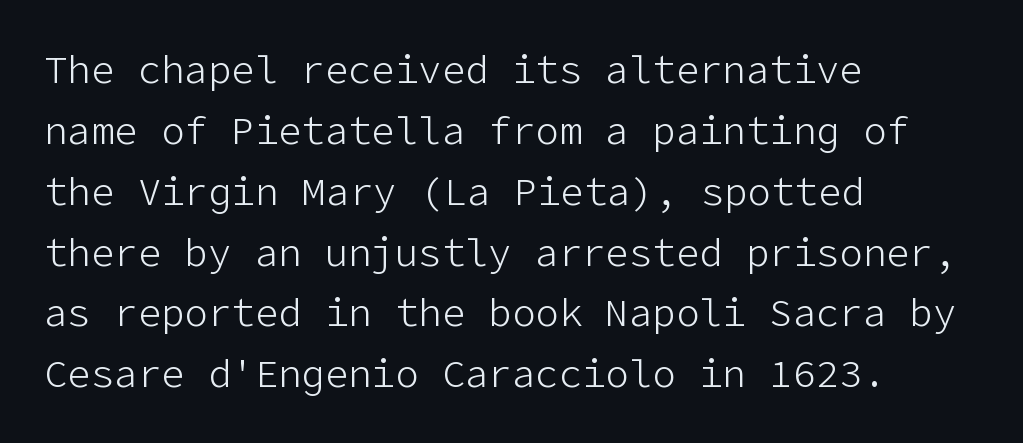
Normally led — the rows are evenly, conventionally spaced. Designer's note — italics off, roman on. Is the letter spacing exaggerated? No — it looks like the ordinary default. This rendering employs a face without finishing strokes, i.e., a sans-serif. Heaviness? Minimal to ordinary, like unemphasized prose.
